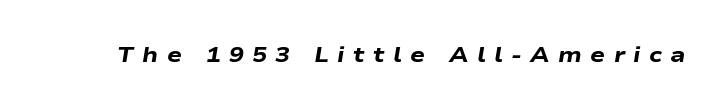
Is the type slanted? Yes — the strokes lean at a clear angle. What stands out about the letter spacing? Its width — letters are far apart. The glyphs have the mass of a bold cut. Honestly, there is no underline to notice here at all.
